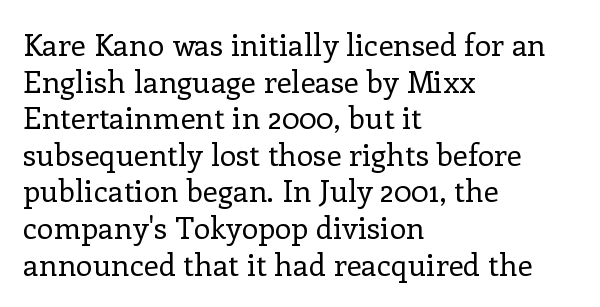
{"serif": "yes", "italic": "no", "bold": "no", "weight": "regular", "width": "normal", "stroke_contrast": "low", "x_height": "medium", "monospaced": "no", "underline": "no", "align": "left", "line_spacing_ratio": 1.22, "letter_spacing": "normal", "letter_spacing_em": 0.0, "glyph_px": 30}
